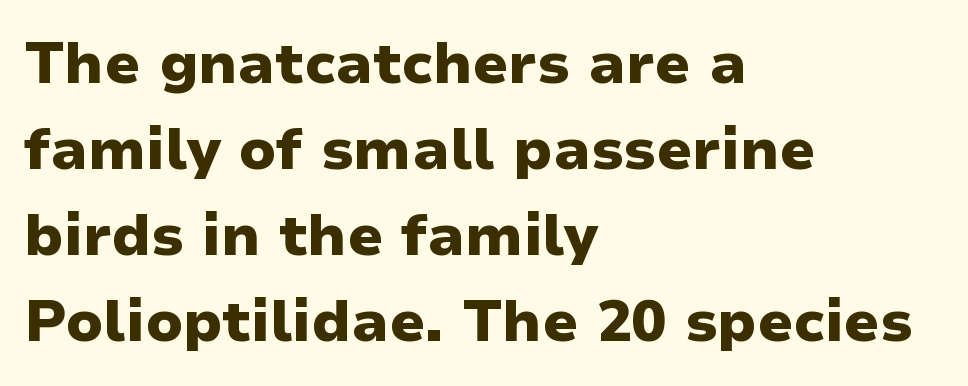
Q: Is the text bold? A: Yes.
Q: Is the text italic (slanted)? A: No, it is upright.
Q: Is the typeface a serif or a sans-serif typeface? A: Sans-serif.
Q: Is the text underlined? A: No.
Q: How is the paragraph aligned? A: Left-aligned.
Q: Is the spacing between letters normal or unusually wide? A: Normal.
Q: Is the spacing between lines tight, normal or loose? A: Normal.
Q: Width (condensed, normal, or wide)? A: Normal.
Q: Stroke contrast? A: Low.
Q: x-height? A: Medium.
Q: Monospaced? A: No.
